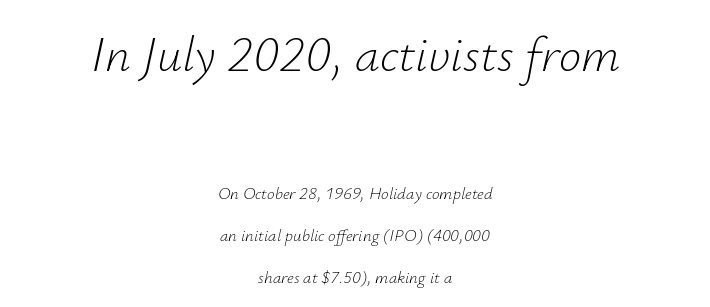
{"italic": "yes", "lean": "right", "slant_degrees": 12, "bold": "no", "weight": "light", "width": "normal", "stroke_contrast": "low", "x_height": "small", "monospaced": "no", "underline": "no", "align": "center", "line_spacing": "loose", "line_spacing_ratio": 2.47, "letter_spacing": "normal", "letter_spacing_em": 0.0, "larger_block": "first", "size_ratio": 2.94, "glyph_px": 50}
